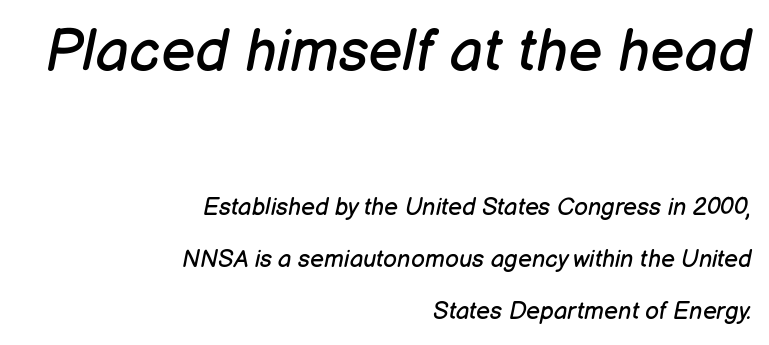
{"italic": "yes", "lean": "right", "slant_degrees": 12, "bold": "no", "weight": "regular", "width": "normal", "stroke_contrast": "low", "x_height": "medium", "monospaced": "no", "underline": "no", "align": "right", "line_spacing": "loose", "line_spacing_ratio": 2.18, "letter_spacing": "normal", "letter_spacing_em": 0.0, "larger_block": "first", "size_ratio": 2.46, "glyph_px": 59}
